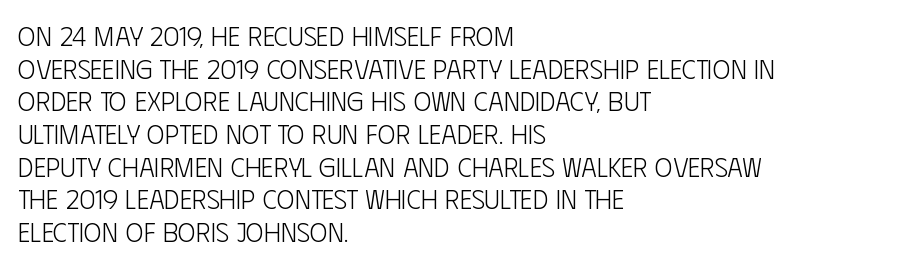
What stands out about the letter spacing? Nothing — it is the standard amount. This is not heavy type; no bold has been used. Just letters on the line, the space beneath them empty. Notice how the stems are strictly vertical — no italics here. This rendering uses left alignment, leaving the right contour irregular.
